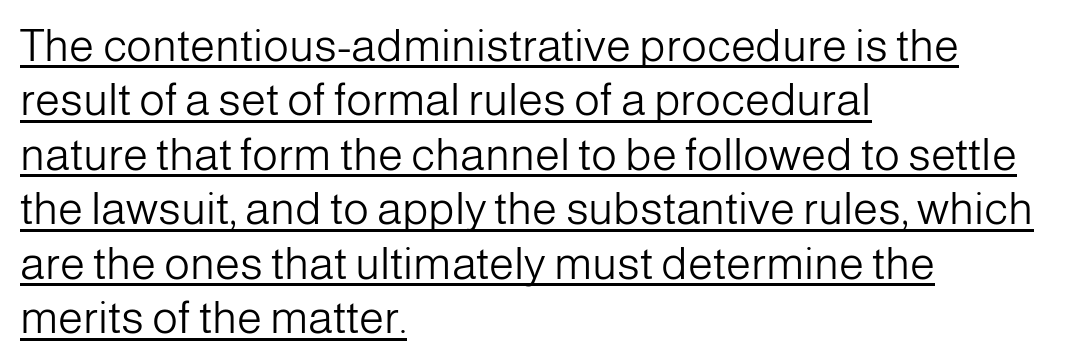
The typesetting does not lean heavy: it is not bold. Does a line run under the words? Yes, clearly. Classification — sans serif. Default kerning and tracking; the words read as compact shapes. Italic? Not at all — the glyphs are vertical.
